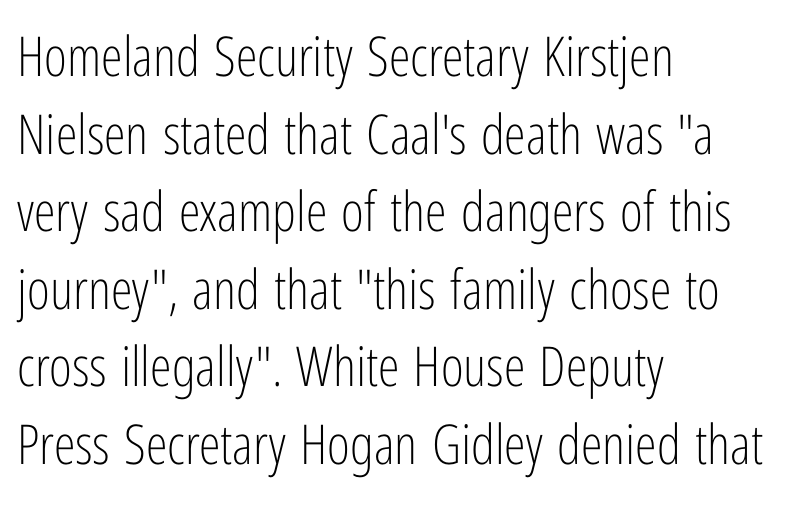
Q: Is the text bold? A: No.
Q: Is the text italic (slanted)? A: No, it is upright.
Q: Is the typeface a serif or a sans-serif typeface? A: Sans-serif.
Q: Is the text underlined? A: No.
Q: How is the paragraph aligned? A: Left-aligned.
Q: Is the spacing between letters normal or unusually wide? A: Normal.
Q: Is the spacing between lines tight, normal or loose? A: Normal.
Q: Width (condensed, normal, or wide)? A: Condensed.
Q: Stroke contrast? A: Low.
Q: x-height? A: Medium.
Q: Monospaced? A: No.
